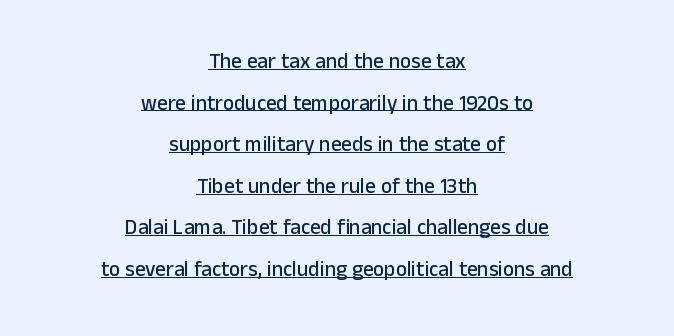
Caption: standard tracking, unaltered. The lines are quadded center. If you drew a line through each stem, it would be perfectly vertical. The block of text is sparse from top to bottom, with ample space between rows.
